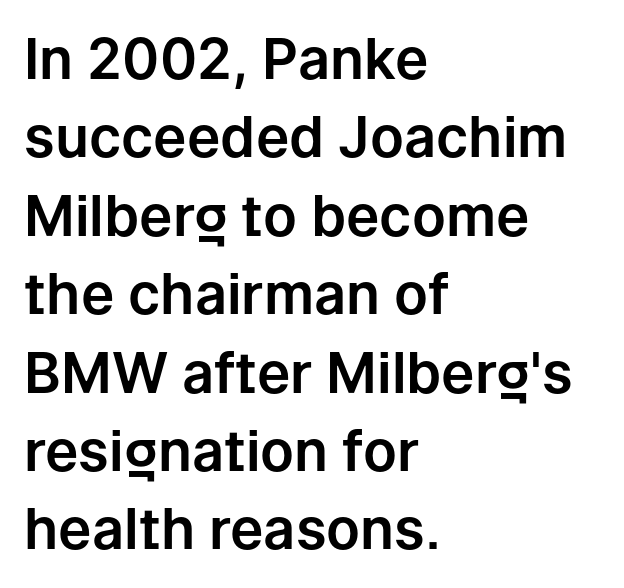
The image shows 56 px sans-serif type, upright; set left-aligned, normal line spacing (1.4x), normal letter spacing, not underlined; low stroke contrast and a medium x-height.
